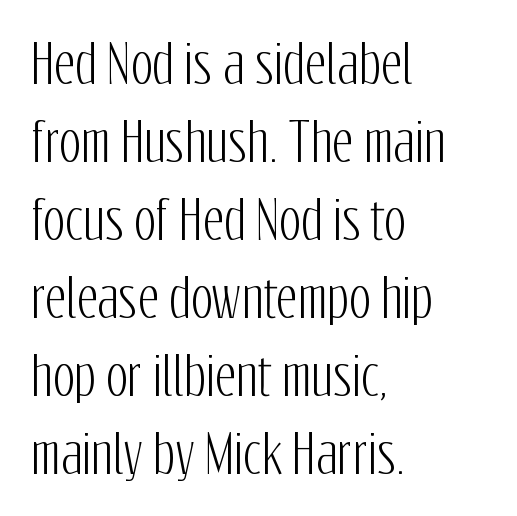
{"serif": "no", "italic": "no", "width": "condensed", "stroke_contrast": "low", "x_height": "medium", "monospaced": "no", "underline": "no", "align": "left", "line_spacing": "normal", "line_spacing_ratio": 1.5, "letter_spacing": "normal", "letter_spacing_em": 0.0, "glyph_px": 52}
